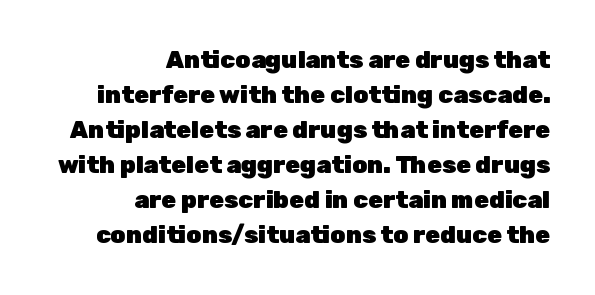
Q: Is the text bold? A: Yes.
Q: Is the text italic (slanted)? A: No, it is upright.
Q: Is the text underlined? A: No.
Q: How is the paragraph aligned? A: Right-aligned.
Q: Is the spacing between letters normal or unusually wide? A: Normal.
Q: Is the spacing between lines tight, normal or loose? A: Normal.
